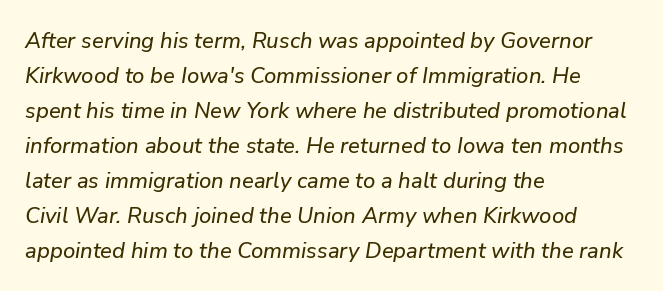
{"italic": "yes", "lean": "right", "slant_degrees": 9, "underline": "no", "align": "left", "line_spacing": "normal", "line_spacing_ratio": 1.59, "letter_spacing": "normal", "letter_spacing_em": 0.0, "glyph_px": 22}
